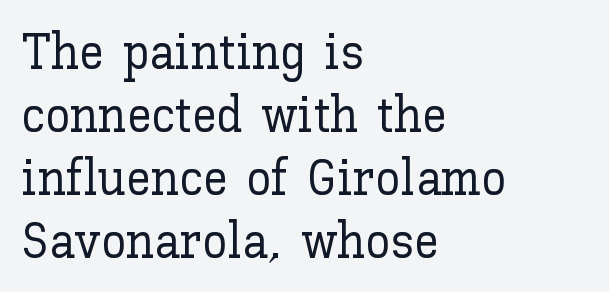
Q: Is the text italic (slanted)? A: No, it is upright.
Q: Is the text underlined? A: No.
Q: How is the paragraph aligned? A: Left-aligned.
Q: Is the spacing between letters normal or unusually wide? A: Normal.
Q: Is the spacing between lines tight, normal or loose? A: Normal.
Q: Width (condensed, normal, or wide)? A: Normal.
Q: Stroke contrast? A: Low.
Q: x-height? A: Medium.
Q: Monospaced? A: No.
